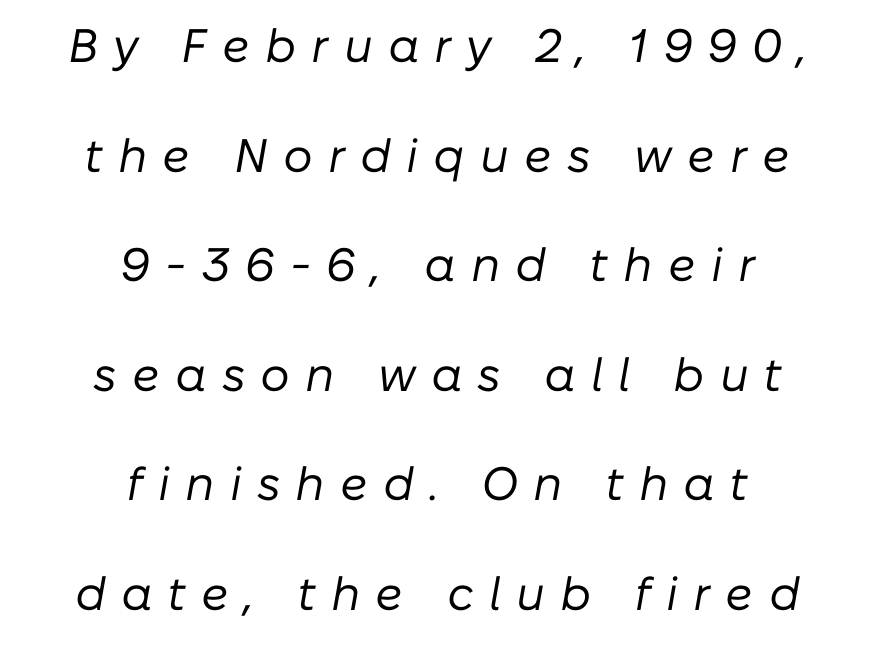
{"italic": "yes", "lean": "right", "slant_degrees": 10, "bold": "no", "weight": "regular", "width": "normal", "stroke_contrast": "low", "x_height": "medium", "monospaced": "no", "underline": "no", "align": "center", "line_spacing": "loose", "line_spacing_ratio": 2.33, "letter_spacing": "wide", "letter_spacing_em": 0.32, "glyph_px": 47}
